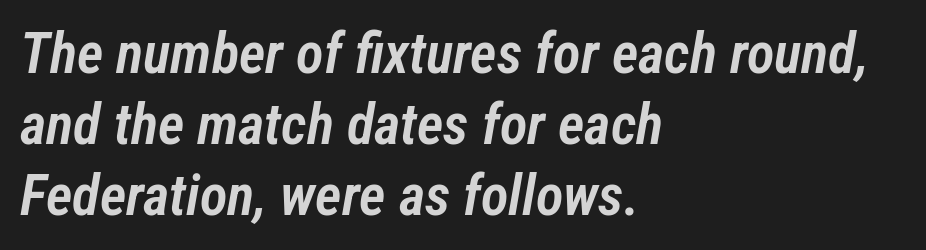
{"italic": "yes", "lean": "right", "slant_degrees": 12, "bold": "semi", "weight": "semibold", "width": "condensed", "stroke_contrast": "low", "x_height": "medium", "monospaced": "no", "underline": "no", "align": "left", "line_spacing": "normal", "line_spacing_ratio": 1.25, "letter_spacing": "normal", "letter_spacing_em": 0.0, "glyph_px": 57}
